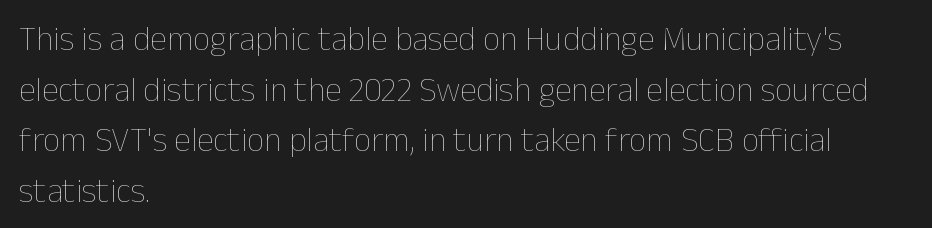
{"italic": "no", "bold": "no", "weight": "thin", "width": "normal", "stroke_contrast": "low", "x_height": "medium", "monospaced": "no", "underline": "no", "align": "left", "line_spacing": "normal", "line_spacing_ratio": 1.49, "letter_spacing": "normal", "letter_spacing_em": 0.0, "glyph_px": 34}
